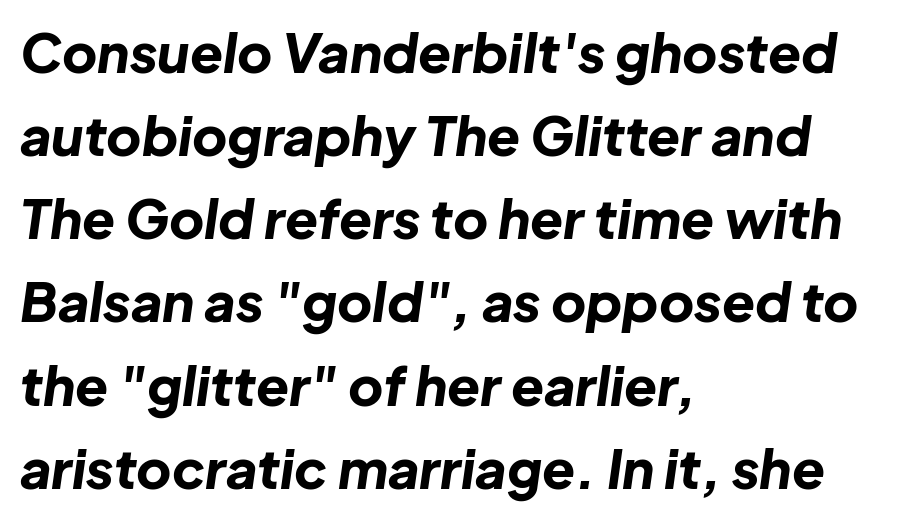
Q: Is the text bold? A: Yes.
Q: Is the text italic (slanted)? A: Yes, it leans right by about 8 degrees.
Q: Is the text underlined? A: No.
Q: How is the paragraph aligned? A: Left-aligned.
Q: Is the spacing between letters normal or unusually wide? A: Normal.
Q: Is the spacing between lines tight, normal or loose? A: Normal.
Q: Width (condensed, normal, or wide)? A: Normal.
Q: Stroke contrast? A: Low.
Q: x-height? A: Medium.
Q: Monospaced? A: No.
